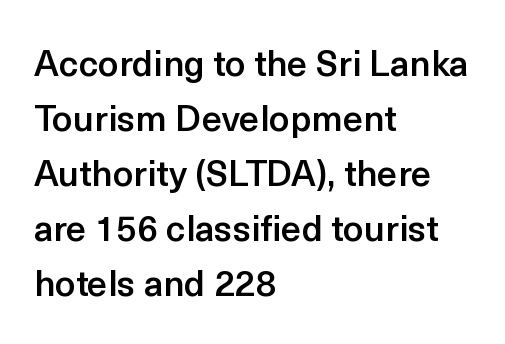
The image shows 36 px semibold sans-serif type, upright; set left-aligned, normal line spacing (1.53x), normal letter spacing, not underlined; a medium x-height.
